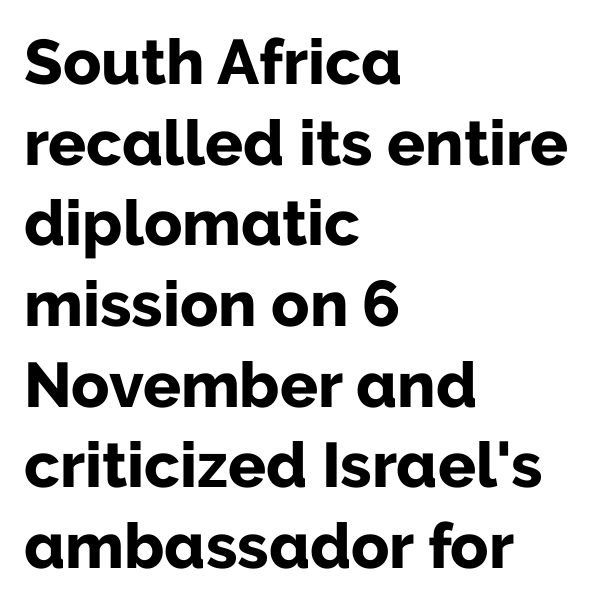
The image shows 63 px bold sans-serif type, upright; set left-aligned, normal line spacing (1.28x), normal letter spacing, not underlined; low stroke contrast and a medium x-height.
